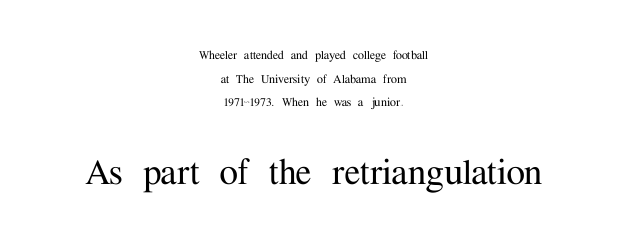
If you squint, the bottom block still reads clearly — it's the larger of the two. Italic? Not at all — the glyphs are vertical. Do the characters align in a grid? No, the font is proportional. Underlining? Definitely not there. Leftover space on each line is divided equally before and after the words.
